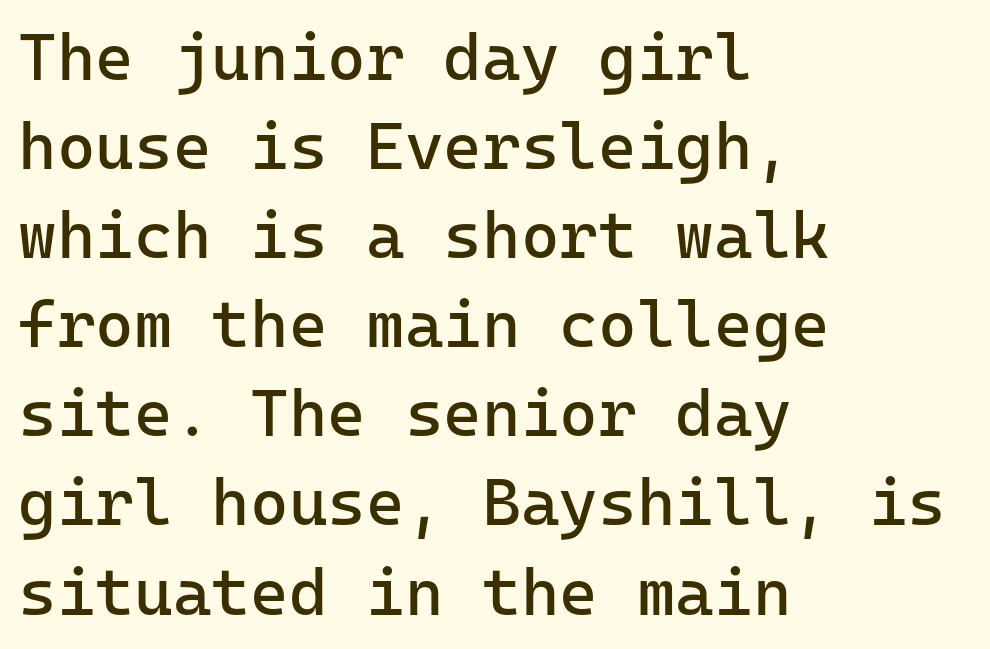
The image shows 66 px regular-weight sans-serif type, upright, monospaced; set left-aligned, normal line spacing (1.35x), normal letter spacing, not underlined; low stroke contrast and a medium x-height.
